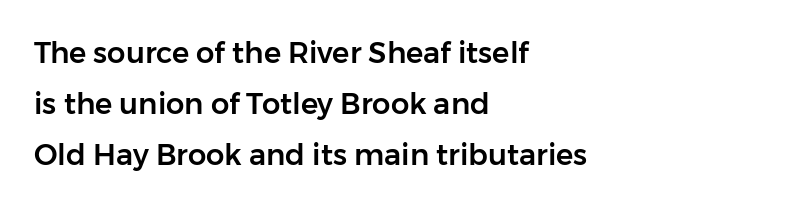
The image shows 29 px sans-serif type, upright; set left-aligned, line spacing 1.76x, normal letter spacing, not underlined; low stroke contrast and a medium x-height.
